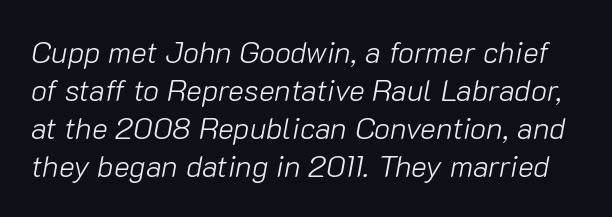
{"italic": "yes", "lean": "right", "slant_degrees": 10, "bold": "no", "weight": "light", "width": "normal", "stroke_contrast": "low", "x_height": "medium", "monospaced": "no", "underline": "no", "line_spacing": "normal", "line_spacing_ratio": 1.27, "letter_spacing": "normal", "letter_spacing_em": 0.0, "glyph_px": 30}
